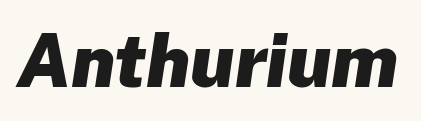
Q: Is the text bold? A: Yes.
Q: Is the text italic (slanted)? A: Yes, it leans right by about 8 degrees.
Q: Is the text underlined? A: No.
Q: Is the spacing between letters normal or unusually wide? A: Normal.
Q: Width (condensed, normal, or wide)? A: Normal.
Q: Stroke contrast? A: Low.
Q: x-height? A: Medium.
Q: Monospaced? A: No.
